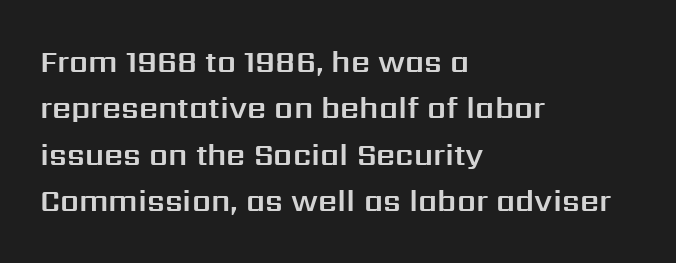
Unmarked baselines from the first word to the last. Every stem runs plumb, perpendicular to the baseline. This rendering employs a face without finishing strokes, i.e., a sans-serif. Varying glyph widths throughout — classic text-font behaviour.
